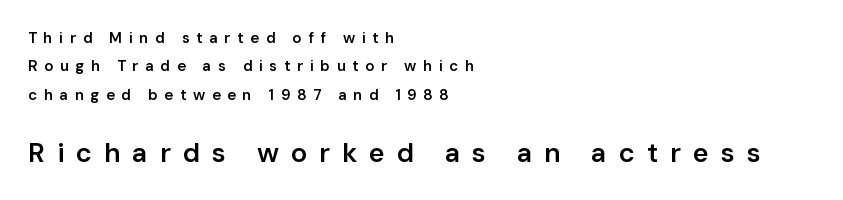
{"italic": "no", "bold": "semi", "underline": "no", "align": "left", "line_spacing": "loose", "line_spacing_ratio": 1.9, "letter_spacing": "wide", "letter_spacing_em": 0.44, "larger_block": "second", "size_ratio": 1.8, "glyph_px": 27}
